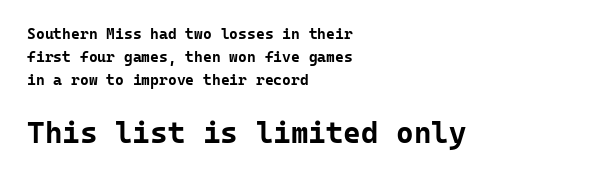
Q: Is the text bold? A: Yes.
Q: Is the text italic (slanted)? A: No, it is upright.
Q: Is the typeface a serif or a sans-serif typeface? A: Sans-serif.
Q: Is the text underlined? A: No.
Q: How is the paragraph aligned? A: Left-aligned.
Q: Is the spacing between letters normal or unusually wide? A: Normal.
Q: Is the spacing between lines tight, normal or loose? A: Normal.
Q: Which block of text is set in a larger size, the first (top) or the second (bottom)? A: The second (bottom) one.
Q: Width (condensed, normal, or wide)? A: Normal.
Q: Stroke contrast? A: Low.
Q: x-height? A: Medium.
Q: Monospaced? A: Yes.
